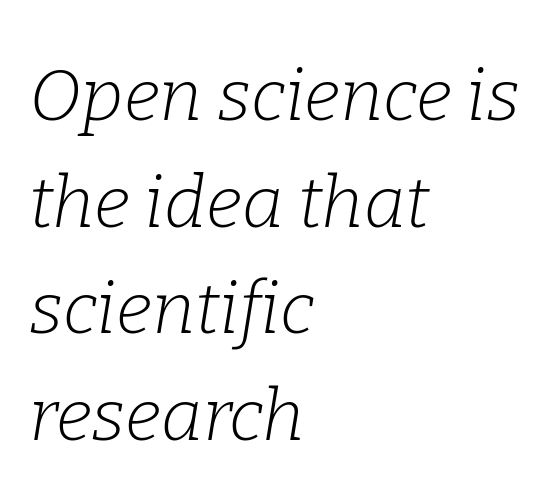
Each word holds together tightly as a unit, with standard inter-letter gaps. Typographically, this falls in the serif category. Any mark beneath the type? The region is blank. Counters stay open thanks to moderate or lighter strokes. Compared with ordinary roman type, these characters are visibly tilted. What's the leading like? Ordinary, nothing unusual.
